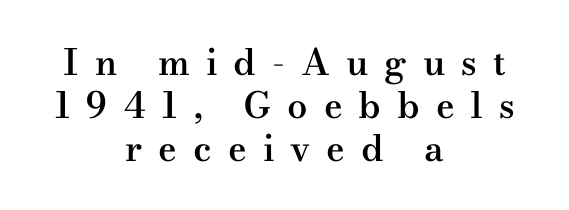
Q: Is the text bold? A: Semi-bold.
Q: Is the text italic (slanted)? A: No, it is upright.
Q: Is the typeface a serif or a sans-serif typeface? A: Serif.
Q: Is the text underlined? A: No.
Q: How is the paragraph aligned? A: Centered.
Q: Is the spacing between letters normal or unusually wide? A: Unusually wide.
Q: Width (condensed, normal, or wide)? A: Wide.
Q: Stroke contrast? A: Medium.
Q: x-height? A: Small.
Q: Monospaced? A: No.
